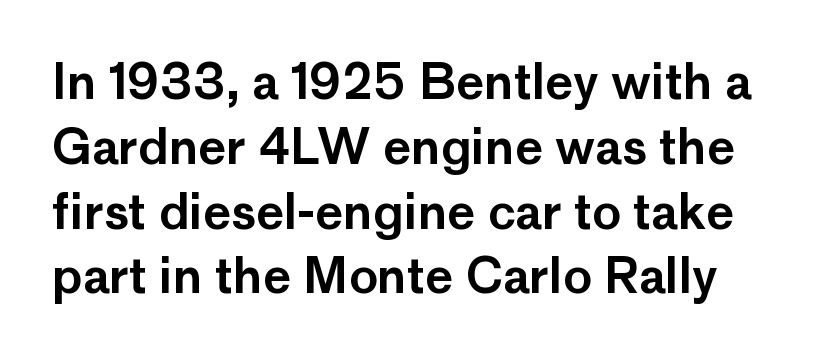
The image shows 48 px sans-serif type, upright; set normal line spacing (1.35x), normal letter spacing, not underlined; low stroke contrast and a medium x-height.
